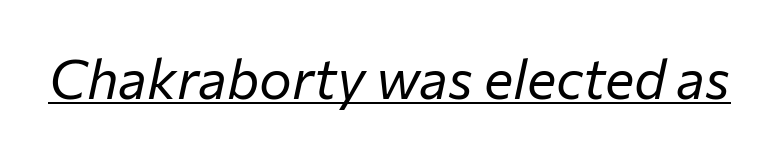
Q: Is the text bold? A: No.
Q: Is the text italic (slanted)? A: Yes, it leans right by about 12 degrees.
Q: Is the text underlined? A: Yes.
Q: Is the spacing between letters normal or unusually wide? A: Normal.
Q: Width (condensed, normal, or wide)? A: Normal.
Q: Stroke contrast? A: Low.
Q: x-height? A: Medium.
Q: Monospaced? A: No.
